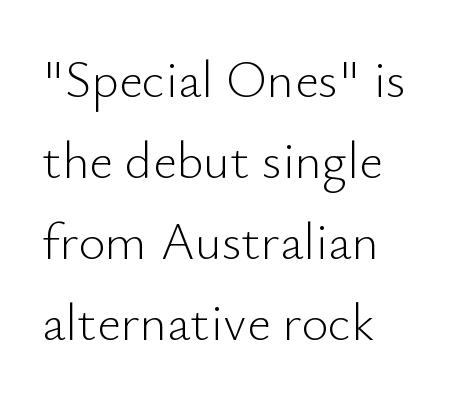
Nothing unusual about the tracking: characters are spaced as the font intends. Observe the absence of serifs on each vertical stroke in this sample. The string is rendered with underlining switched off. Which margin do the lines hug? The left one — the right edge is uneven.
